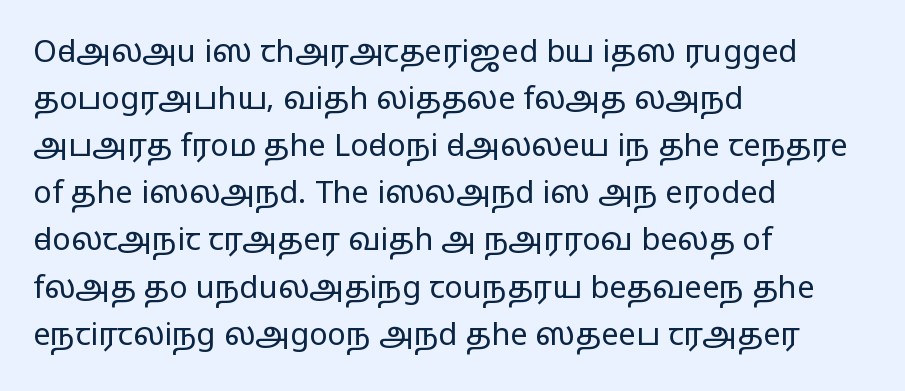
Q: Is the text bold? A: No.
Q: Is the text italic (slanted)? A: No, it is upright.
Q: Is the typeface a serif or a sans-serif typeface? A: Sans-serif.
Q: Is the text underlined? A: No.
Q: How is the paragraph aligned? A: Left-aligned.
Q: Is the spacing between letters normal or unusually wide? A: Normal.
Q: Is the spacing between lines tight, normal or loose? A: Normal.
Q: Width (condensed, normal, or wide)? A: Wide.
Q: Stroke contrast? A: Low.
Q: x-height? A: Medium.
Q: Monospaced? A: No.
